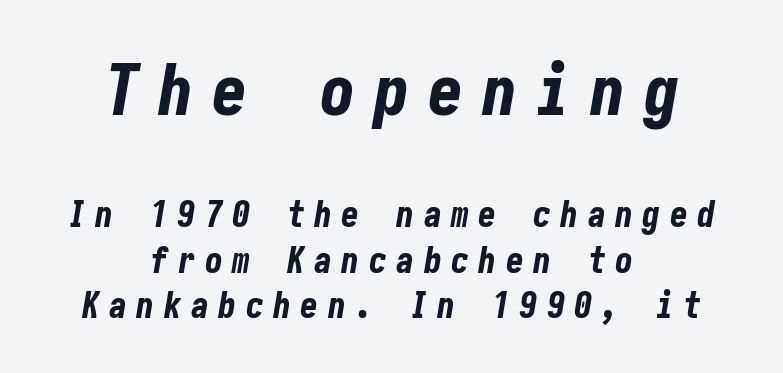
Style check: oblique. Loose tracking; the words dissolve into strings of separated letters. The glyphs have the mass of a bold cut. The leading is moderate, giving the passage an even texture. You get the large type first, then a drop to smaller type. Leftover space on each line is divided equally before and after the words.
